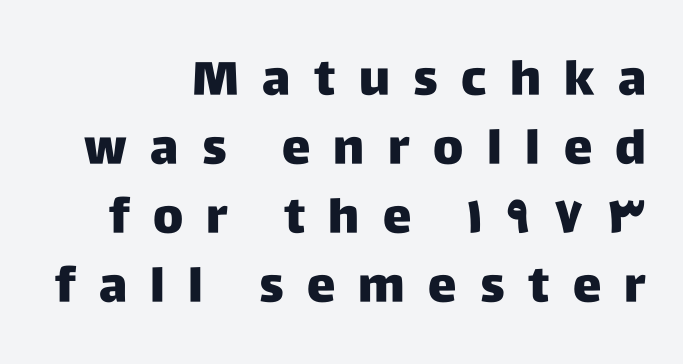
Q: Is the text italic (slanted)? A: No, it is upright.
Q: Is the typeface a serif or a sans-serif typeface? A: Sans-serif.
Q: Is the text underlined? A: No.
Q: How is the paragraph aligned? A: Right-aligned.
Q: Is the spacing between letters normal or unusually wide? A: Unusually wide.
Q: Is the spacing between lines tight, normal or loose? A: Normal.
Q: Width (condensed, normal, or wide)? A: Normal.
Q: Stroke contrast? A: Low.
Q: x-height? A: Large.
Q: Monospaced? A: No.
